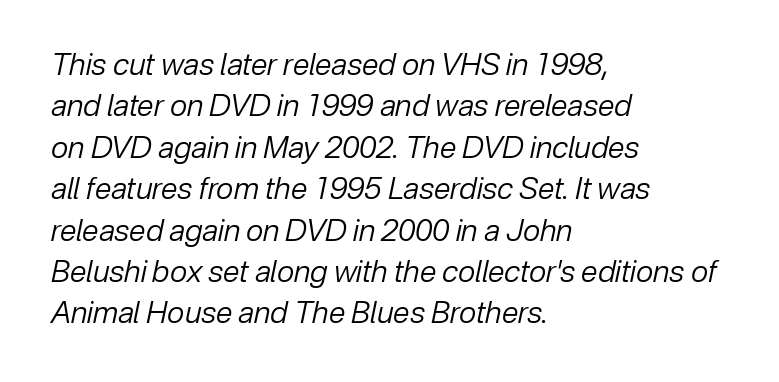
{"italic": "yes", "lean": "right", "slant_degrees": 12, "bold": "no", "weight": "regular", "width": "normal", "stroke_contrast": "low", "x_height": "medium", "monospaced": "no", "underline": "no", "align": "left", "line_spacing": "normal", "line_spacing_ratio": 1.38, "letter_spacing": "normal", "letter_spacing_em": 0.0, "glyph_px": 30}
